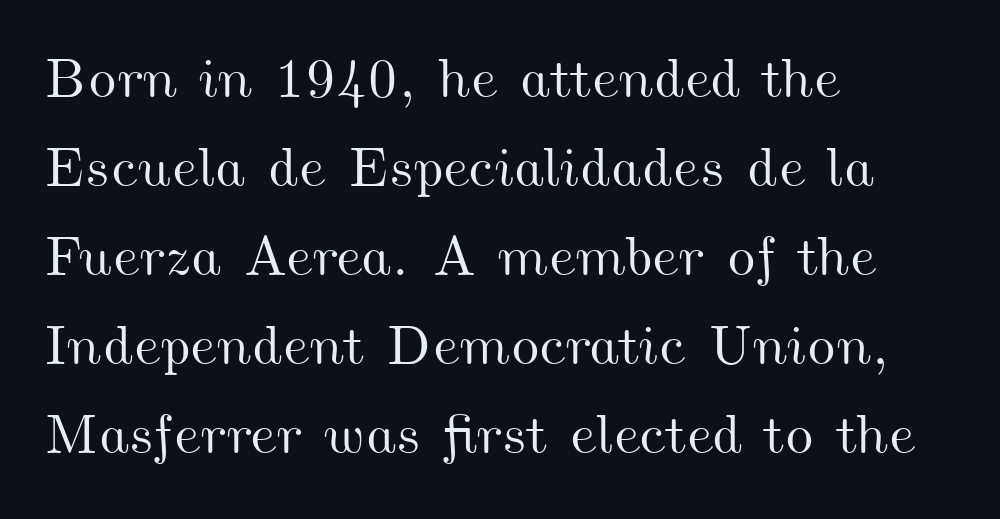
A typesetter would call this zero additional tracking. Alignment: flush left. A bare baseline throughout the passage. The passage shown is typed in a proportional face where columns would drift.
